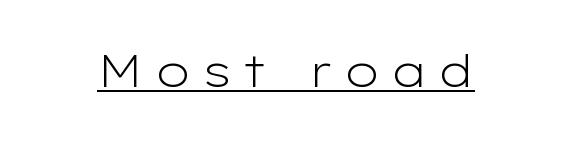
Q: Is the text bold? A: No.
Q: Is the text italic (slanted)? A: No, it is upright.
Q: Is the typeface a serif or a sans-serif typeface? A: Sans-serif.
Q: Is the text underlined? A: Yes.
Q: Is the spacing between letters normal or unusually wide? A: Unusually wide.
Q: Width (condensed, normal, or wide)? A: Wide.
Q: Stroke contrast? A: Low.
Q: x-height? A: Medium.
Q: Monospaced? A: No.
